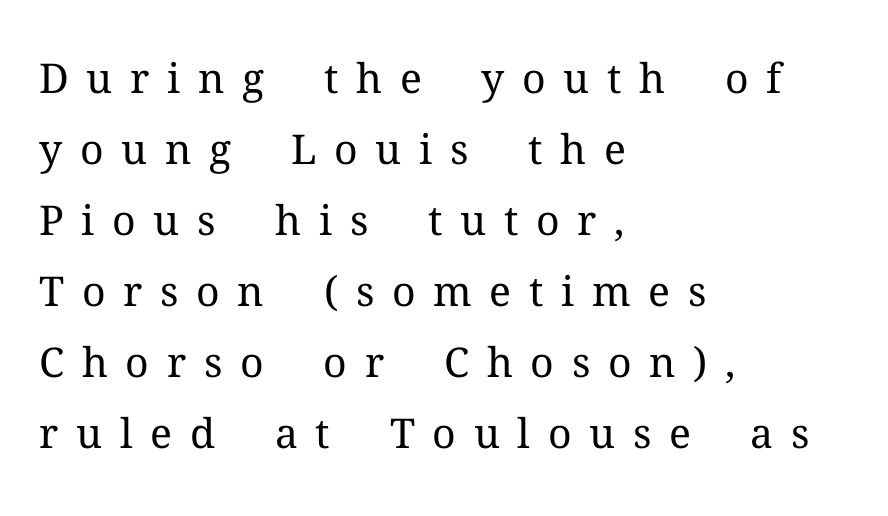
The image shows 41 px regular-weight serif type, upright; set left-aligned, line spacing 1.73x, unusually wide letter spacing (+0.43 em), not underlined; medium stroke contrast and a medium x-height.
